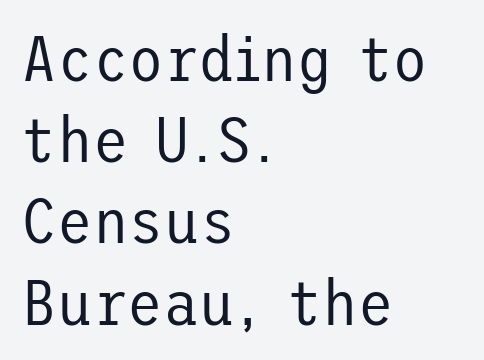
{"serif": "no", "italic": "no", "bold": "no", "weight": "regular", "width": "normal", "stroke_contrast": "low", "x_height": "medium", "underline": "no", "align": "left", "line_spacing": "normal", "line_spacing_ratio": 1.25, "letter_spacing": "normal", "letter_spacing_em": 0.0, "glyph_px": 65}
